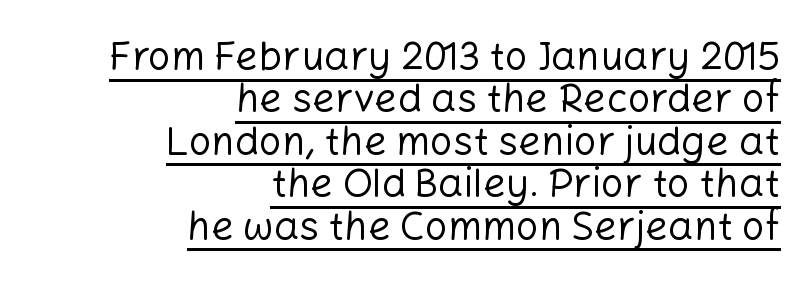
{"serif": "no", "italic": "no", "bold": "no", "weight": "regular", "width": "normal", "stroke_contrast": "low", "x_height": "medium", "monospaced": "no", "underline": "yes", "align": "right", "line_spacing": "tight", "line_spacing_ratio": 1.06, "letter_spacing": "normal", "letter_spacing_em": 0.0, "glyph_px": 40}
